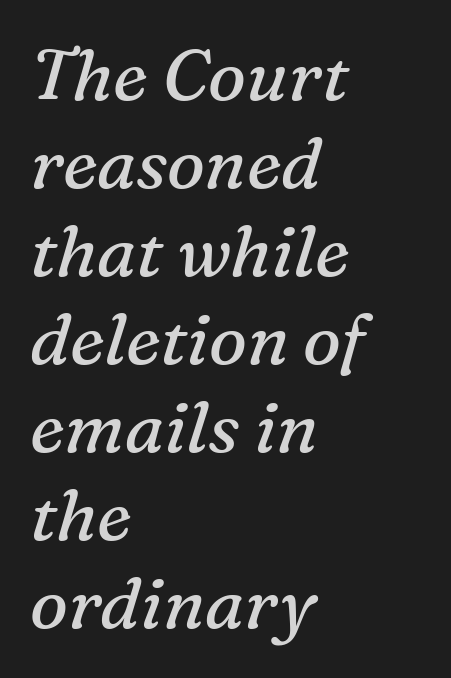
{"serif": "yes", "italic": "yes", "lean": "right", "slant_degrees": 16, "bold": "no", "weight": "regular", "width": "normal", "stroke_contrast": "medium", "x_height": "medium", "monospaced": "no", "underline": "no", "align": "left", "line_spacing_ratio": 1.24, "letter_spacing": "normal", "letter_spacing_em": 0.0, "glyph_px": 71}
